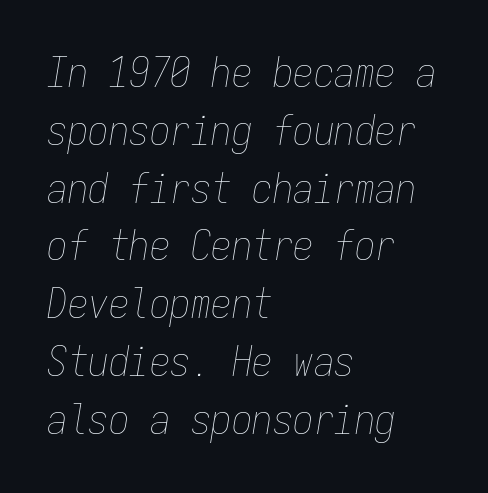
Q: Is the text bold? A: No.
Q: Is the text italic (slanted)? A: Yes, it leans right by about 9 degrees.
Q: Is the text underlined? A: No.
Q: How is the paragraph aligned? A: Left-aligned.
Q: Is the spacing between letters normal or unusually wide? A: Normal.
Q: Is the spacing between lines tight, normal or loose? A: Normal.
Q: Width (condensed, normal, or wide)? A: Condensed.
Q: Stroke contrast? A: Low.
Q: x-height? A: Medium.
Q: Monospaced? A: Yes.
